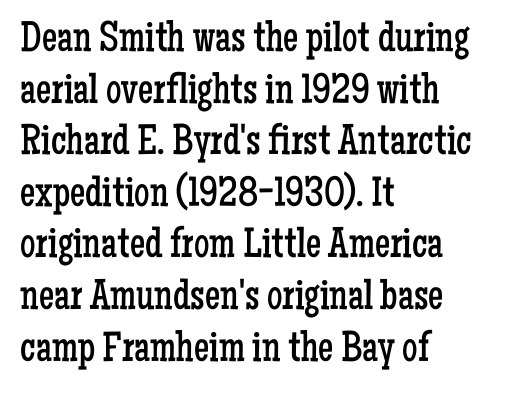
{"serif": "yes", "italic": "no", "bold": "no", "weight": "regular", "width": "condensed", "stroke_contrast": "low", "x_height": "medium", "monospaced": "no", "underline": "no", "align": "left", "line_spacing_ratio": 1.2, "letter_spacing": "normal", "letter_spacing_em": 0.0, "glyph_px": 43}
